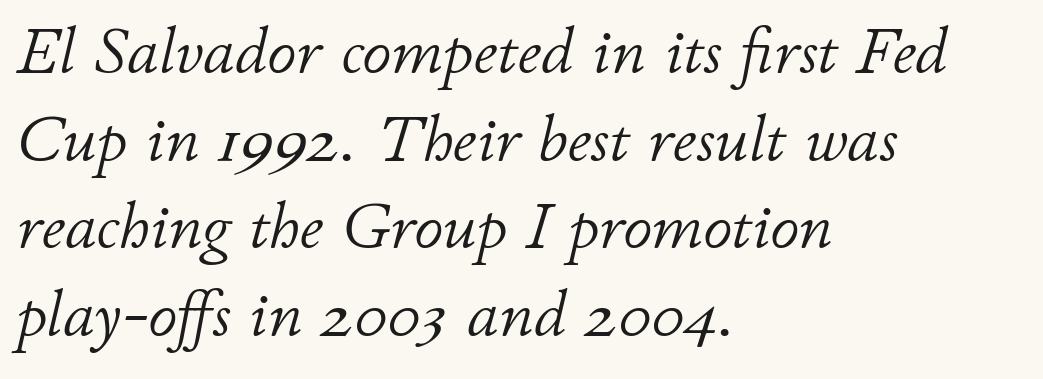
Q: Is the text bold? A: No.
Q: Is the text italic (slanted)? A: Yes, it leans right by about 11 degrees.
Q: Is the text underlined? A: No.
Q: How is the paragraph aligned? A: Left-aligned.
Q: Is the spacing between letters normal or unusually wide? A: Normal.
Q: Is the spacing between lines tight, normal or loose? A: Normal.
Q: Width (condensed, normal, or wide)? A: Normal.
Q: Stroke contrast? A: Low.
Q: x-height? A: Small.
Q: Monospaced? A: No.
